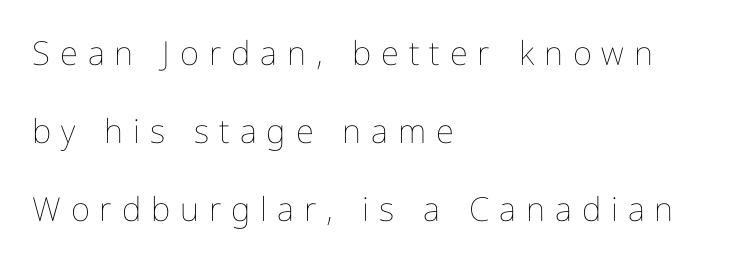
The image shows 33 px thin, condensed type, upright; set left-aligned, loose line spacing (2.36x), unusually wide letter spacing (+0.3 em), not underlined; low stroke contrast and a medium x-height.
